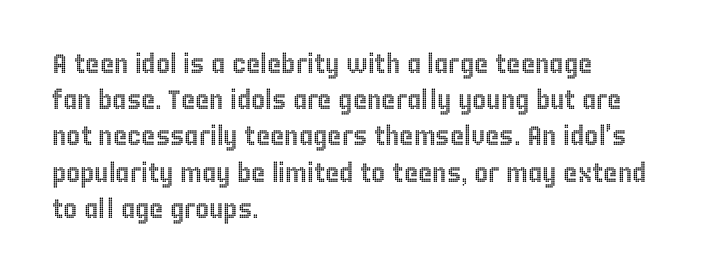
{"italic": "no", "underline": "no", "align": "left", "line_spacing": "normal", "line_spacing_ratio": 1.34, "letter_spacing": "normal", "letter_spacing_em": 0.0, "glyph_px": 27}
